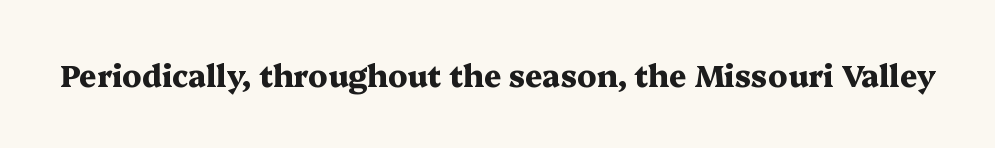
Does extra space separate the letters? No, they use regular spacing. The words here are not underlined. Observe the serifs anchoring each vertical stroke in this sample. As a designer I'd log this as weight 700, bold. Is this a fixed-width face? No — the glyphs have proportional, varying widths.
